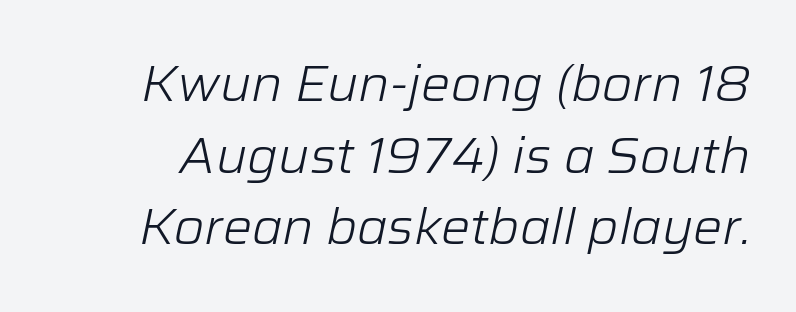
Q: Is the text bold? A: No.
Q: Is the text italic (slanted)? A: Yes, it leans right by about 12 degrees.
Q: Is the text underlined? A: No.
Q: Is the spacing between letters normal or unusually wide? A: Normal.
Q: Is the spacing between lines tight, normal or loose? A: Normal.
Q: Width (condensed, normal, or wide)? A: Normal.
Q: Stroke contrast? A: Low.
Q: x-height? A: Medium.
Q: Monospaced? A: No.
